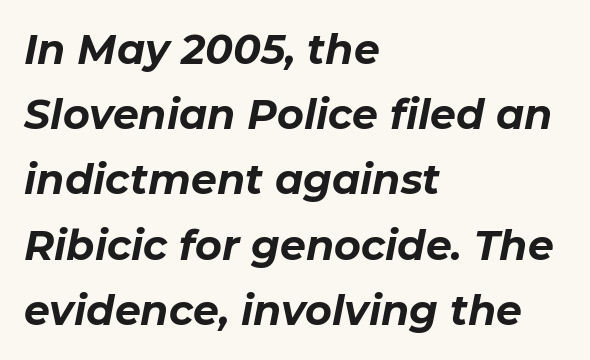
{"italic": "yes", "lean": "right", "slant_degrees": 11, "bold": "yes", "weight": "bold", "width": "normal", "stroke_contrast": "low", "x_height": "medium", "monospaced": "no", "underline": "no", "align": "left", "line_spacing": "normal", "line_spacing_ratio": 1.59, "letter_spacing": "normal", "letter_spacing_em": 0.0, "glyph_px": 41}
